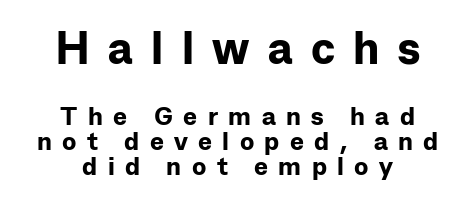
Q: Is the text bold? A: Yes.
Q: Is the text italic (slanted)? A: No, it is upright.
Q: Is the typeface a serif or a sans-serif typeface? A: Sans-serif.
Q: Is the text underlined? A: No.
Q: How is the paragraph aligned? A: Centered.
Q: Is the spacing between letters normal or unusually wide? A: Unusually wide.
Q: Is the spacing between lines tight, normal or loose? A: Tight.
Q: Which block of text is set in a larger size, the first (top) or the second (bottom)? A: The first (top) one.
Q: Width (condensed, normal, or wide)? A: Normal.
Q: Stroke contrast? A: Low.
Q: x-height? A: Medium.
Q: Monospaced? A: No.
